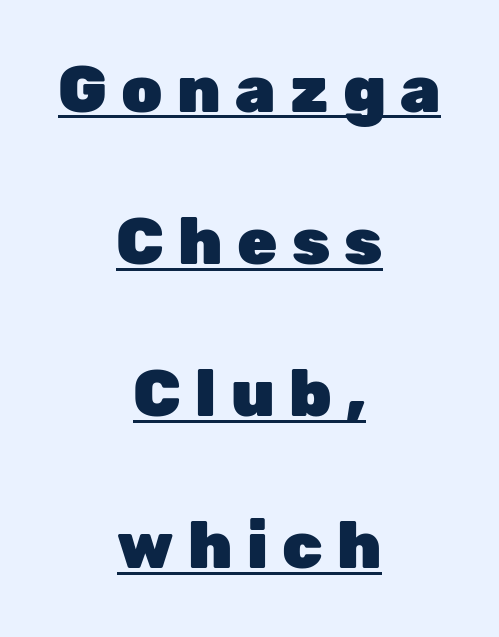
Stroke thickness is high; the sample reads as a true bold. The paragraph shown floats in the horizontal middle. Nope, not italic — everything's standing straight. Honestly, the letter spacing is so wide it's the main thing you notice. Here the designer chose a conventional face with non-uniform glyph widths.
